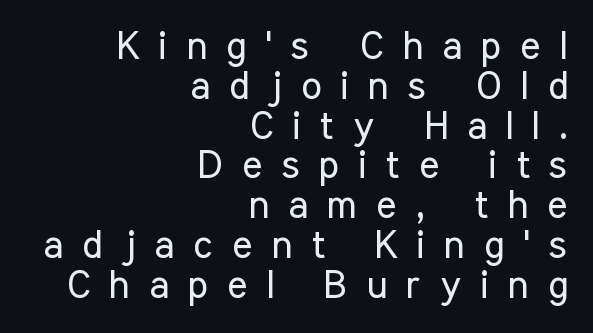
Spacing between characters has been opened up far beyond the box default. Looks like regular typesetting: each glyph gets only the width it needs. A typesetter would call this leading minimal, almost set solid. You can tell from the bare stems that sans-serif type was used. The weight tops out at a normal text grade.
